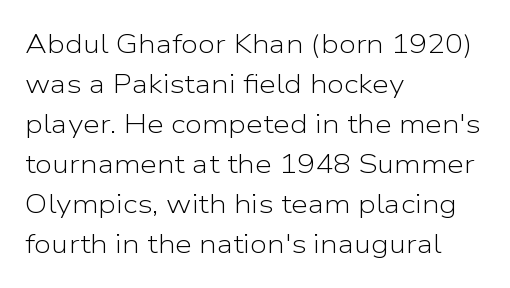
The image shows 27 px text type, upright; set left-aligned, normal line spacing (1.48x), normal letter spacing, not underlined.
